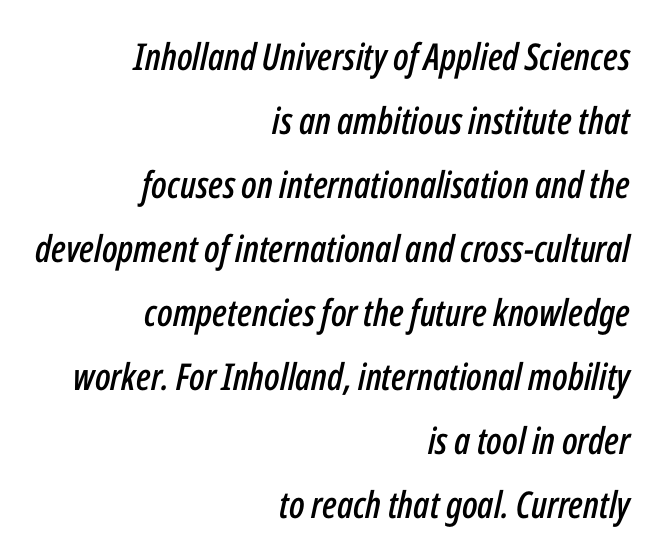
The image shows 37 px condensed type, italic (leaning right); set right-aligned, line spacing 1.73x, normal letter spacing, not underlined; low stroke contrast and a medium x-height.
